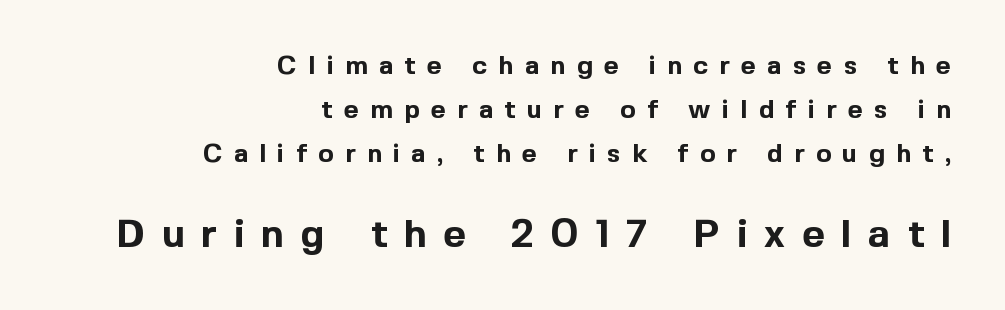
Q: Is the text bold? A: Yes.
Q: Is the text italic (slanted)? A: No, it is upright.
Q: Is the typeface a serif or a sans-serif typeface? A: Sans-serif.
Q: Is the text underlined? A: No.
Q: How is the paragraph aligned? A: Right-aligned.
Q: Is the spacing between letters normal or unusually wide? A: Unusually wide.
Q: Is the spacing between lines tight, normal or loose? A: Normal.
Q: Which block of text is set in a larger size, the first (top) or the second (bottom)? A: The second (bottom) one.
Q: Width (condensed, normal, or wide)? A: Normal.
Q: x-height? A: Medium.
Q: Monospaced? A: No.
